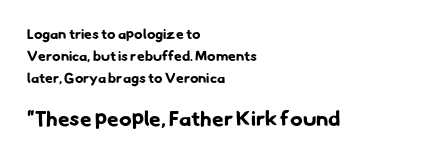
Does the bottom block carry the larger type? Yes, it does. Reading down the block, your eye returns to a fixed left position each line. Short note: letters normally spaced. Has an underline been added? It has not.
